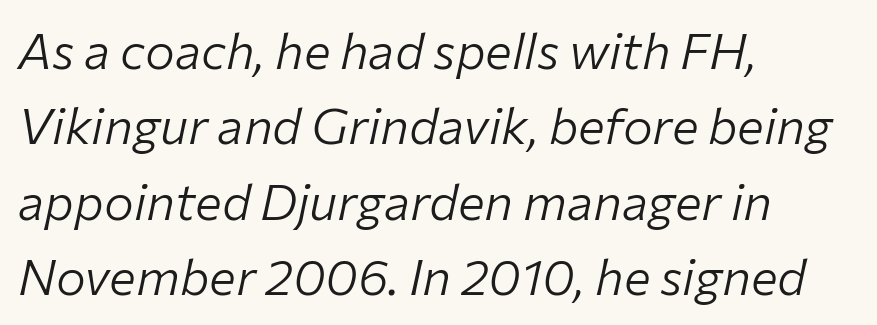
The image shows 50 px light type, italic (leaning right); set left-aligned, normal line spacing (1.51x), normal letter spacing, not underlined; low stroke contrast and a medium x-height.
